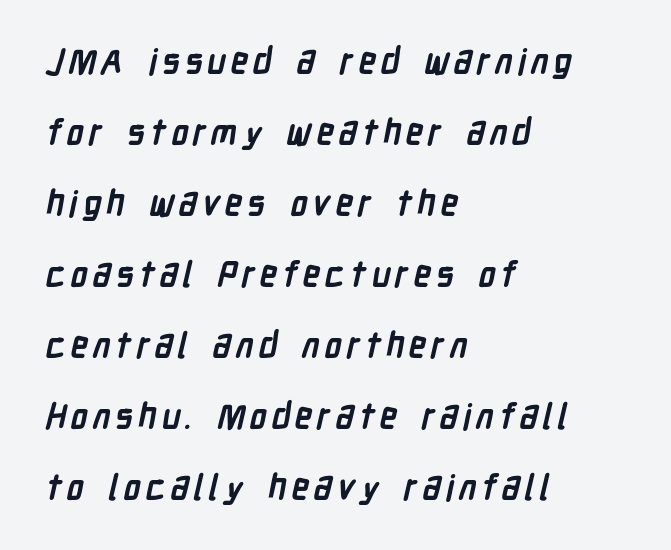
{"serif": "no", "bold": "yes", "weight": "semibold", "width": "condensed", "stroke_contrast": "low", "x_height": "medium", "monospaced": "no", "underline": "no", "align": "left", "line_spacing": "loose", "line_spacing_ratio": 2.03, "glyph_px": 35}
